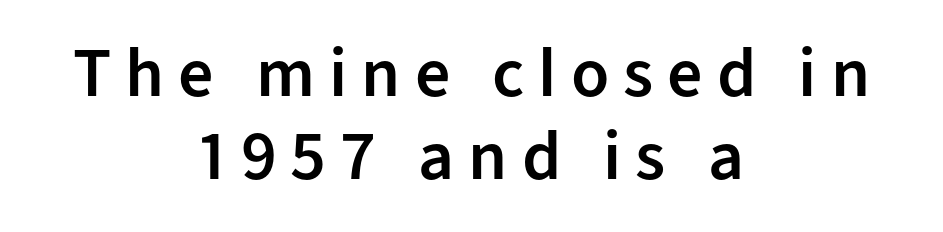
Q: Is the text bold? A: Semi-bold.
Q: Is the text italic (slanted)? A: No, it is upright.
Q: Is the typeface a serif or a sans-serif typeface? A: Sans-serif.
Q: Is the text underlined? A: No.
Q: How is the paragraph aligned? A: Centered.
Q: Is the spacing between letters normal or unusually wide? A: Unusually wide.
Q: Width (condensed, normal, or wide)? A: Normal.
Q: Stroke contrast? A: Low.
Q: x-height? A: Medium.
Q: Monospaced? A: No.
